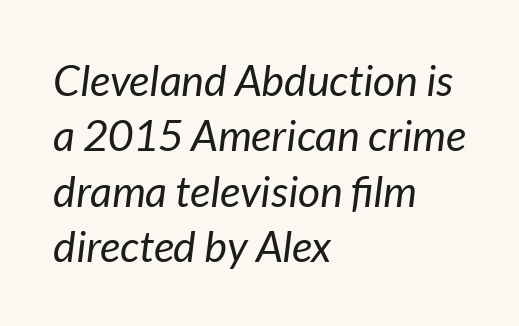
Q: Is the text bold? A: No.
Q: Is the text italic (slanted)? A: Yes, it leans right by about 7 degrees.
Q: Is the text underlined? A: No.
Q: How is the paragraph aligned? A: Left-aligned.
Q: Is the spacing between letters normal or unusually wide? A: Normal.
Q: Is the spacing between lines tight, normal or loose? A: Normal.
Q: Width (condensed, normal, or wide)? A: Normal.
Q: Stroke contrast? A: Low.
Q: x-height? A: Medium.
Q: Monospaced? A: No.
